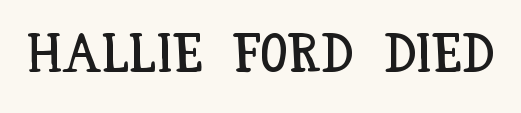
The image shows 54 px condensed type, upright; set normal letter spacing, not underlined; low stroke contrast and a large x-height.
